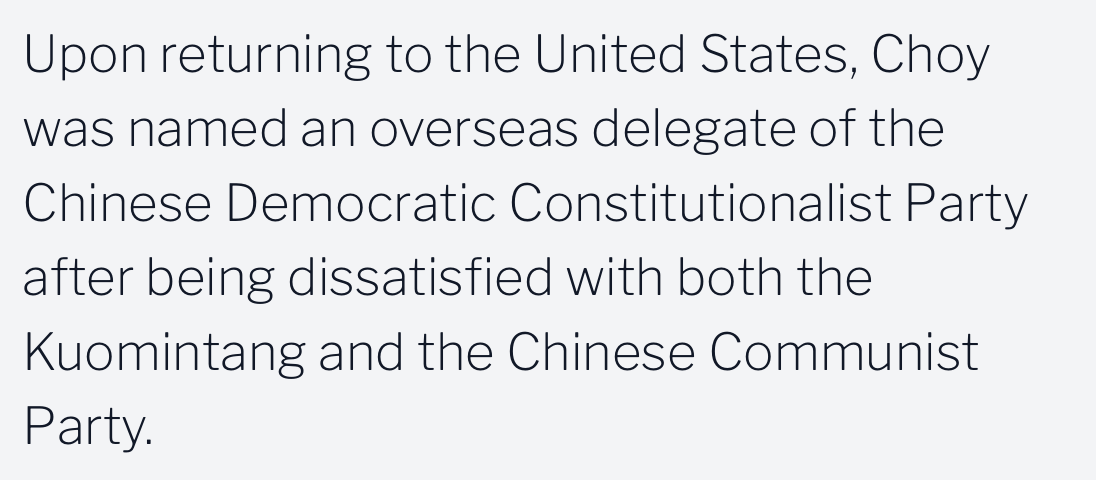
{"serif": "no", "italic": "no", "bold": "no", "weight": "light", "width": "normal", "stroke_contrast": "low", "x_height": "medium", "monospaced": "no", "underline": "no", "align": "left", "line_spacing": "normal", "line_spacing_ratio": 1.46, "letter_spacing": "normal", "letter_spacing_em": 0.0, "glyph_px": 51}
